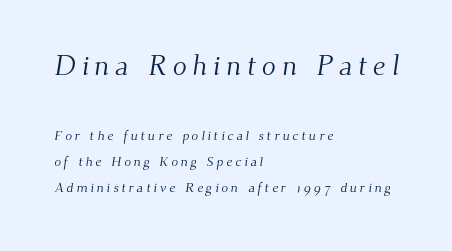
{"serif": "yes", "bold": "no", "weight": "light", "width": "normal", "stroke_contrast": "medium", "x_height": "small", "monospaced": "no", "underline": "no", "align": "left", "line_spacing_ratio": 1.83, "letter_spacing": "wide", "letter_spacing_em": 0.2, "larger_block": "first", "size_ratio": 2.07, "glyph_px": 29}
